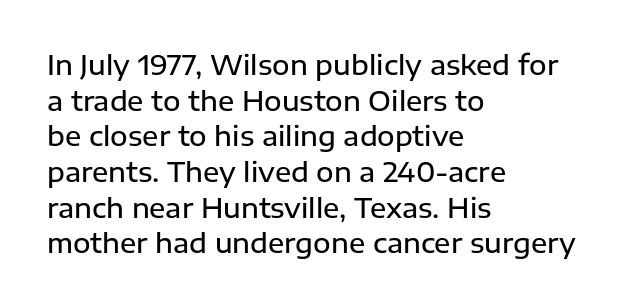
Q: Is the text bold? A: Semi-bold.
Q: Is the text italic (slanted)? A: No, it is upright.
Q: Is the text underlined? A: No.
Q: How is the paragraph aligned? A: Left-aligned.
Q: Is the spacing between letters normal or unusually wide? A: Normal.
Q: Is the spacing between lines tight, normal or loose? A: Normal.
